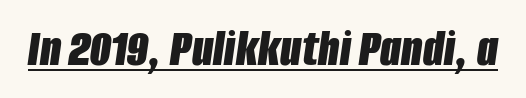
The image shows 54 px bold, condensed type, italic (leaning right); set normal letter spacing, underlined; low stroke contrast and a large x-height.
